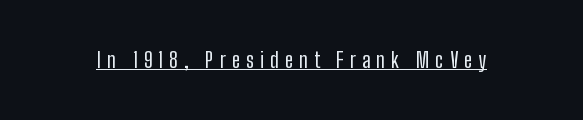
Q: Is the text bold? A: No.
Q: Is the text italic (slanted)? A: No, it is upright.
Q: Is the text underlined? A: Yes.
Q: Is the spacing between letters normal or unusually wide? A: Unusually wide.
